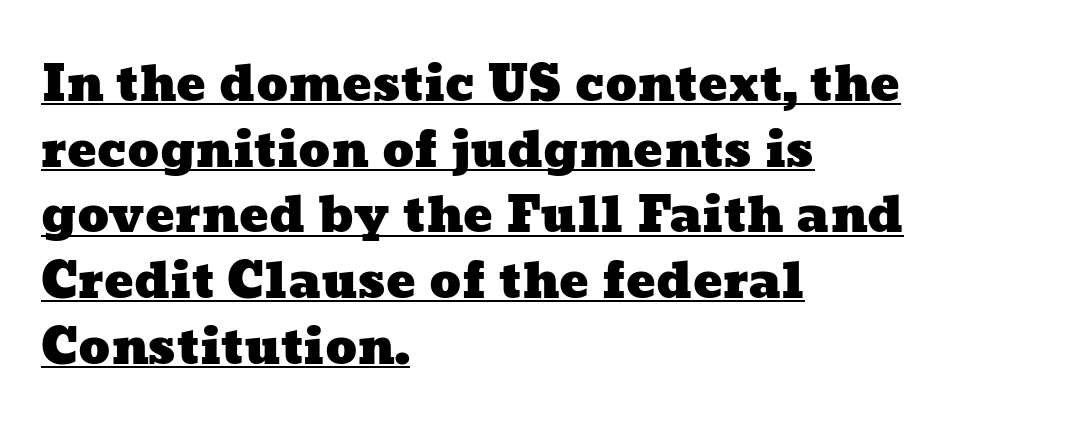
The image shows 49 px wide type; set left-aligned, normal line spacing (1.34x), normal letter spacing, underlined; low stroke contrast and a medium x-height.
